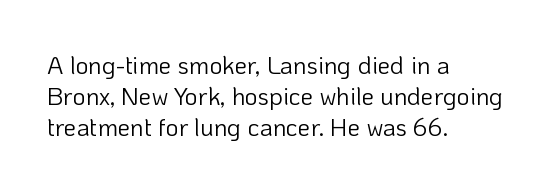
The image shows 25 px text type, upright; set left-aligned, line spacing 1.24x, normal letter spacing, not underlined.
